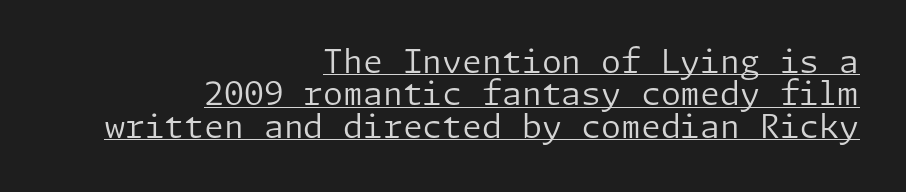
The vertical gap from one line to the next is small. Nope, not italic — everything's standing straight. The passage shown has conventional tracking throughout. Ink coverage per letter is moderate at most. Layout note: lines flush right.
